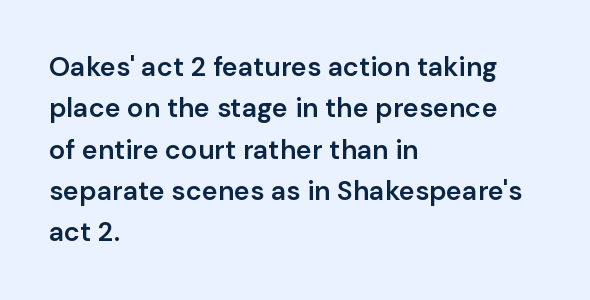
The image shows 27 px text type, upright; set left-aligned, normal line spacing (1.53x), normal letter spacing, not underlined.
